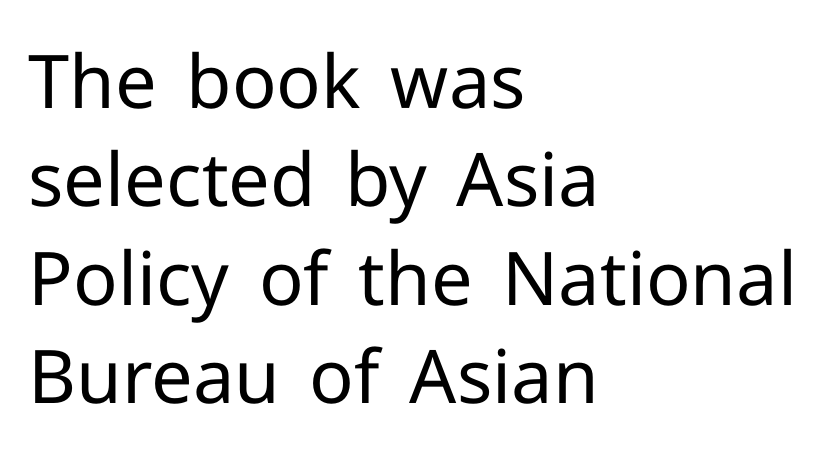
{"serif": "no", "italic": "no", "bold": "no", "weight": "regular", "width": "normal", "stroke_contrast": "low", "x_height": "medium", "monospaced": "no", "underline": "no", "align": "left", "line_spacing": "normal", "line_spacing_ratio": 1.33, "letter_spacing": "normal", "letter_spacing_em": 0.0, "glyph_px": 74}
